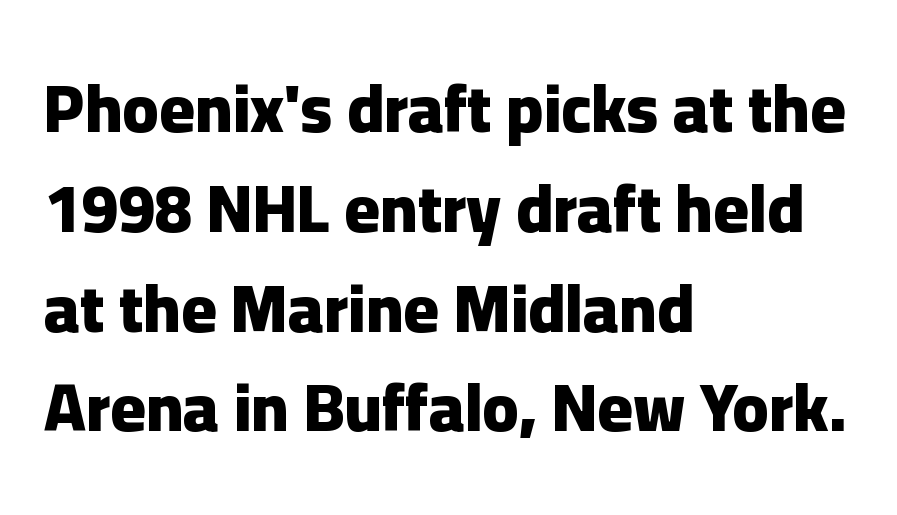
Q: Is the text bold? A: Yes.
Q: Is the text italic (slanted)? A: No, it is upright.
Q: Is the typeface a serif or a sans-serif typeface? A: Sans-serif.
Q: Is the text underlined? A: No.
Q: How is the paragraph aligned? A: Left-aligned.
Q: Is the spacing between letters normal or unusually wide? A: Normal.
Q: Is the spacing between lines tight, normal or loose? A: Normal.
Q: Width (condensed, normal, or wide)? A: Normal.
Q: Stroke contrast? A: Low.
Q: x-height? A: Medium.
Q: Monospaced? A: No.
